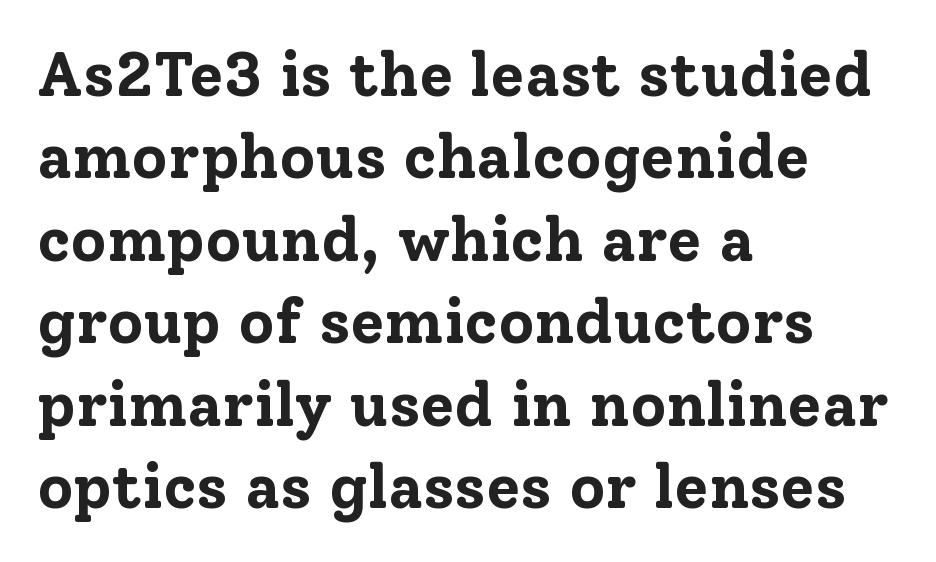
The image shows 62 px bold serif type, upright; set left-aligned, normal line spacing (1.33x), normal letter spacing, not underlined; low stroke contrast and a medium x-height.
